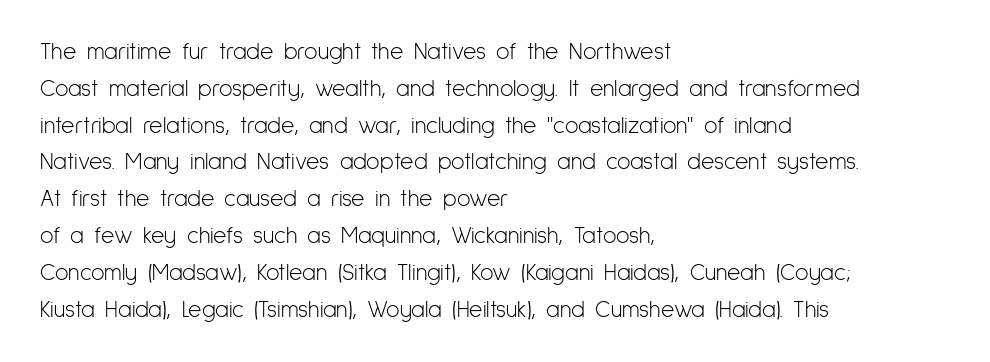
Q: Is the text bold? A: No.
Q: Is the text italic (slanted)? A: No, it is upright.
Q: Is the text underlined? A: No.
Q: How is the paragraph aligned? A: Left-aligned.
Q: Is the spacing between letters normal or unusually wide? A: Normal.
Q: Is the spacing between lines tight, normal or loose? A: Normal.
